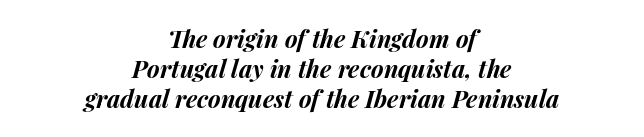
The image shows 24 px bold type, italic (leaning right); set centered, line spacing 1.24x, normal letter spacing, not underlined.
